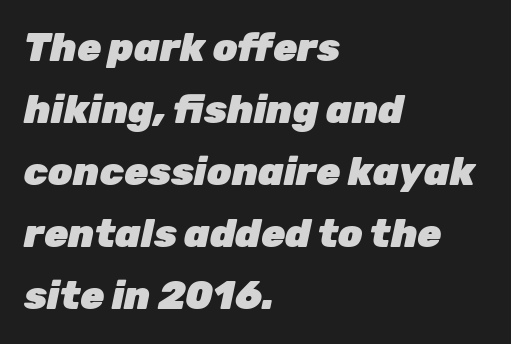
{"italic": "yes", "lean": "right", "slant_degrees": 12, "bold": "yes", "weight": "heavy", "width": "normal", "stroke_contrast": "low", "x_height": "medium", "monospaced": "no", "underline": "no", "align": "left", "line_spacing": "normal", "line_spacing_ratio": 1.59, "letter_spacing": "normal", "letter_spacing_em": 0.0, "glyph_px": 39}
